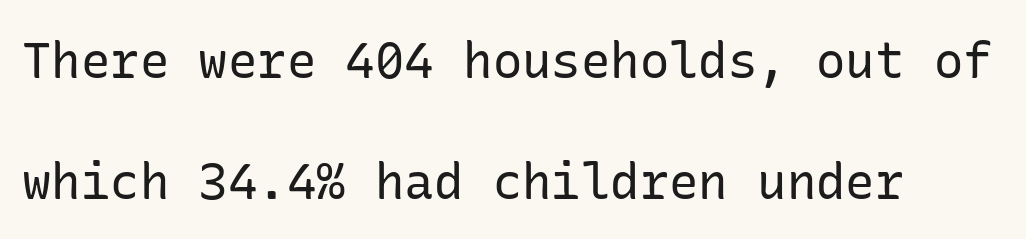
Q: Is the text bold? A: No.
Q: Is the text italic (slanted)? A: No, it is upright.
Q: Is the typeface a serif or a sans-serif typeface? A: Sans-serif.
Q: Is the text underlined? A: No.
Q: How is the paragraph aligned? A: Left-aligned.
Q: Is the spacing between letters normal or unusually wide? A: Normal.
Q: Is the spacing between lines tight, normal or loose? A: Loose.
Q: Width (condensed, normal, or wide)? A: Normal.
Q: Stroke contrast? A: Low.
Q: x-height? A: Medium.
